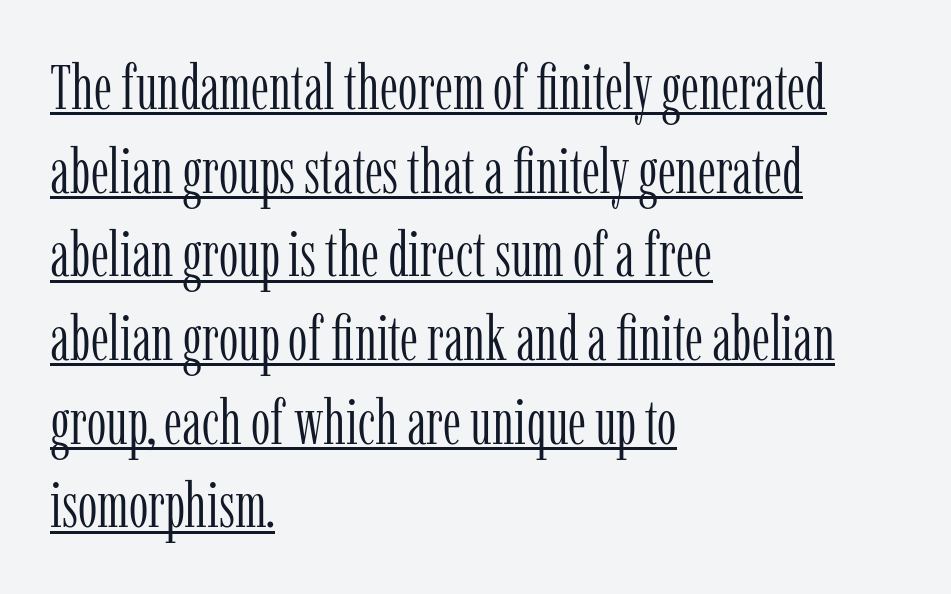
Evenly set lines give the paragraph a standard silhouette. Nothing unusual about the tracking: characters are spaced as the font intends. Font category for this specimen: serif. Note the varied advance widths — an 'i' is clearly narrower than an 'm'. Is there an underline? Yes — a line sits under the letters.
